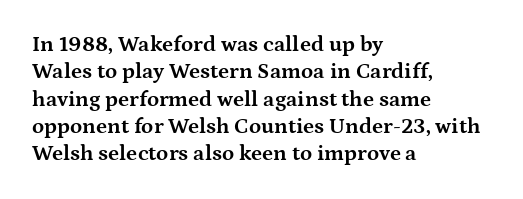
The image shows 22 px bold type, upright; set left-aligned, line spacing 1.24x, normal letter spacing, not underlined.
